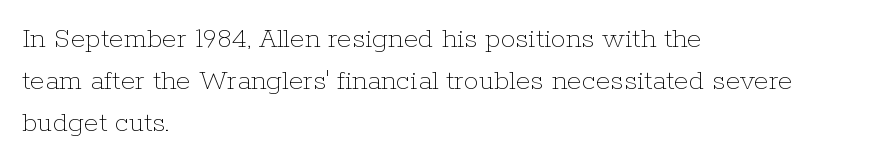
{"italic": "no", "bold": "no", "weight": "thin", "width": "normal", "stroke_contrast": "low", "x_height": "medium", "monospaced": "no", "underline": "no", "align": "left", "line_spacing": "normal", "line_spacing_ratio": 1.4, "letter_spacing": "normal", "letter_spacing_em": 0.0, "glyph_px": 30}
